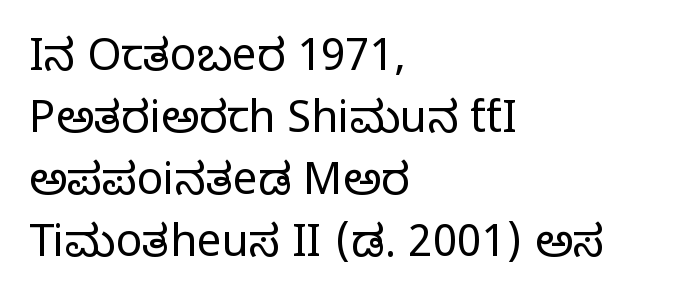
Q: Is the text bold? A: No.
Q: Is the text italic (slanted)? A: No, it is upright.
Q: Is the typeface a serif or a sans-serif typeface? A: Serif.
Q: Is the text underlined? A: No.
Q: How is the paragraph aligned? A: Left-aligned.
Q: Is the spacing between letters normal or unusually wide? A: Normal.
Q: Is the spacing between lines tight, normal or loose? A: Normal.
Q: Width (condensed, normal, or wide)? A: Normal.
Q: Stroke contrast? A: Low.
Q: x-height? A: Large.
Q: Monospaced? A: No.
